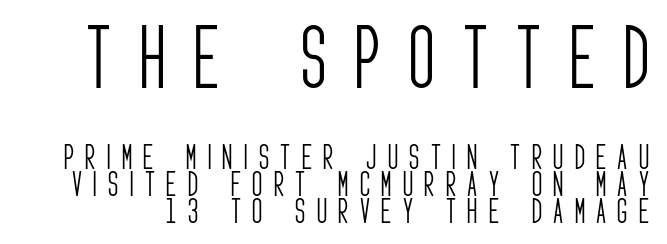
Q: Is the text bold? A: No.
Q: Is the text italic (slanted)? A: No, it is upright.
Q: Is the typeface a serif or a sans-serif typeface? A: Sans-serif.
Q: Is the text underlined? A: No.
Q: Is the spacing between letters normal or unusually wide? A: Unusually wide.
Q: Is the spacing between lines tight, normal or loose? A: Tight.
Q: Which block of text is set in a larger size, the first (top) or the second (bottom)? A: The first (top) one.
Q: Width (condensed, normal, or wide)? A: Condensed.
Q: Stroke contrast? A: Low.
Q: x-height? A: Large.
Q: Monospaced? A: No.
